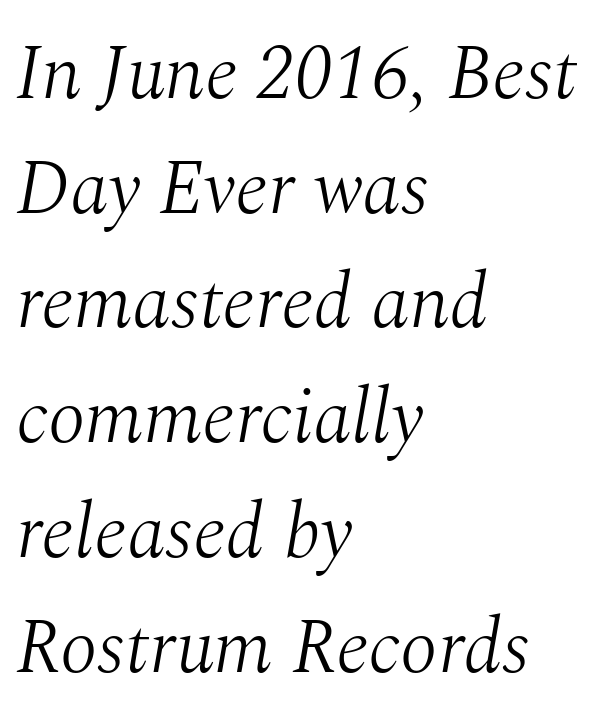
Q: Is the text bold? A: No.
Q: Is the text italic (slanted)? A: Yes, it leans right by about 10 degrees.
Q: Is the typeface a serif or a sans-serif typeface? A: Serif.
Q: Is the text underlined? A: No.
Q: How is the paragraph aligned? A: Left-aligned.
Q: Is the spacing between letters normal or unusually wide? A: Normal.
Q: Is the spacing between lines tight, normal or loose? A: Normal.
Q: Width (condensed, normal, or wide)? A: Normal.
Q: Stroke contrast? A: Medium.
Q: x-height? A: Medium.
Q: Monospaced? A: No.
